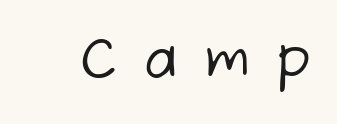
Q: Is the text bold? A: No.
Q: Is the typeface a serif or a sans-serif typeface? A: Sans-serif.
Q: Is the text underlined? A: No.
Q: Is the spacing between letters normal or unusually wide? A: Unusually wide.
Q: Width (condensed, normal, or wide)? A: Normal.
Q: Stroke contrast? A: Low.
Q: x-height? A: Medium.
Q: Monospaced? A: No.
